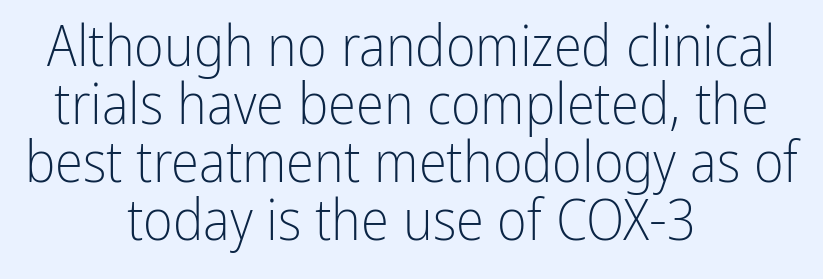
The image shows 57 px light, condensed sans-serif type, upright; set centered, tight line spacing (1.02x), normal letter spacing, not underlined; low stroke contrast and a medium x-height.
